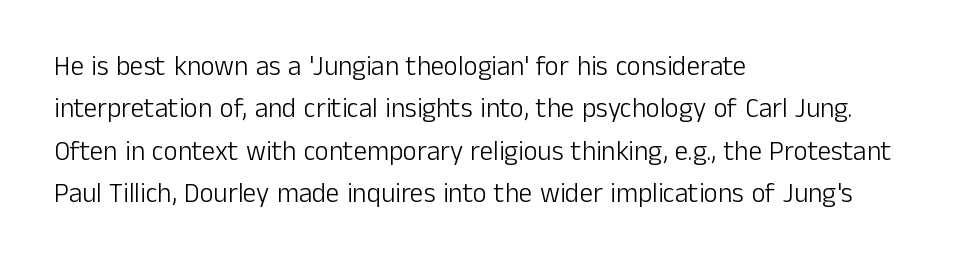
{"italic": "no", "bold": "no", "underline": "no", "align": "left", "line_spacing": "normal", "line_spacing_ratio": 1.57, "letter_spacing": "normal", "letter_spacing_em": 0.0, "glyph_px": 27}
